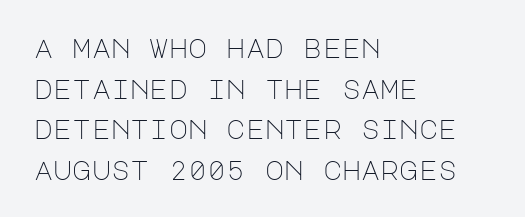
The zone under the glyphs is completely vacant. Letters have the restrained weight of plain body copy at most. Line beginnings align vertically; line endings do not. The gaps between neighbouring characters are ordinary and unremarkable.
